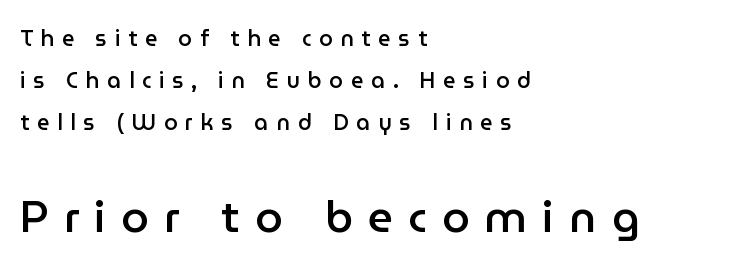
{"serif": "no", "italic": "no", "bold": "semi", "weight": "semibold", "width": "normal", "stroke_contrast": "low", "x_height": "medium", "monospaced": "no", "underline": "no", "align": "left", "line_spacing": "loose", "line_spacing_ratio": 1.9, "letter_spacing": "wide", "letter_spacing_em": 0.35, "larger_block": "second", "size_ratio": 2.0, "glyph_px": 44}
